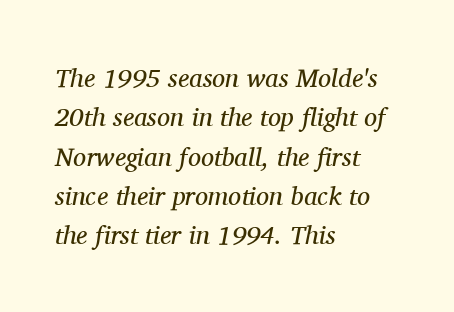
{"italic": "yes", "lean": "right", "slant_degrees": 11, "bold": "no", "underline": "no", "align": "left", "line_spacing": "normal", "line_spacing_ratio": 1.51, "letter_spacing": "normal", "letter_spacing_em": 0.0, "glyph_px": 26}
